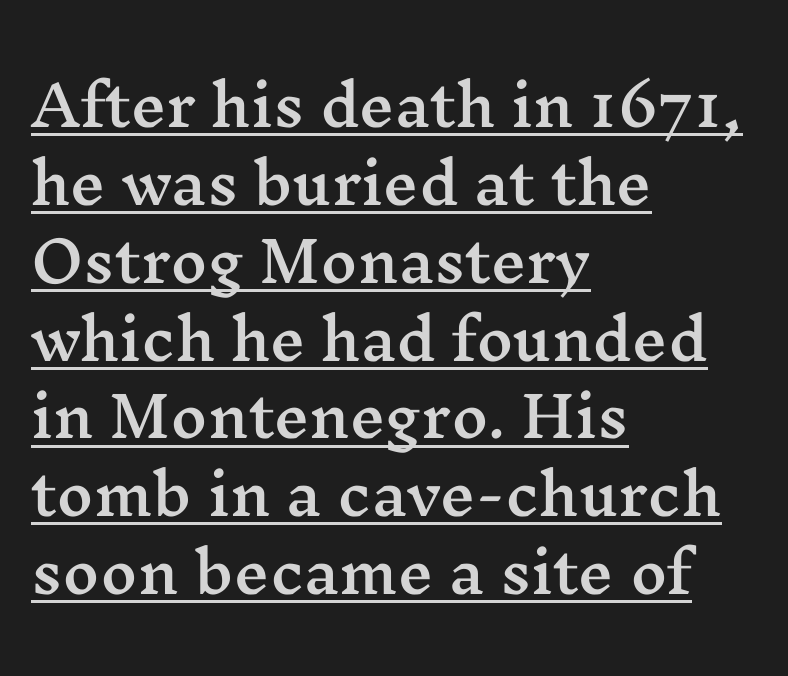
Evenly set lines give the paragraph a standard silhouette. If you drew a line through each stem, it would be perfectly vertical. The compositor pushed each line to the left boundary. Note the varied advance widths — an 'i' is clearly narrower than an 'm'. Has an underline been added? It has. How are the letters spaced? Ordinarily, with no added tracking.
